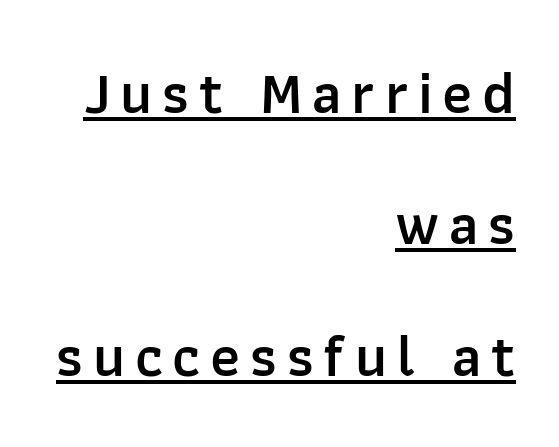
{"serif": "no", "italic": "no", "bold": "semi", "weight": "semibold", "width": "normal", "stroke_contrast": "low", "x_height": "medium", "monospaced": "no", "underline": "yes", "align": "right", "line_spacing": "loose", "line_spacing_ratio": 2.19, "glyph_px": 60}
